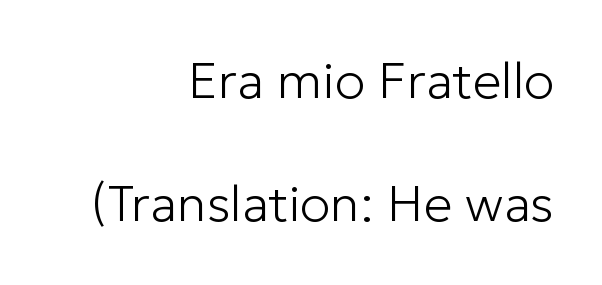
The image shows 51 px light sans-serif type, upright; set right-aligned, loose line spacing (2.42x), normal letter spacing, not underlined; low stroke contrast and a medium x-height.
